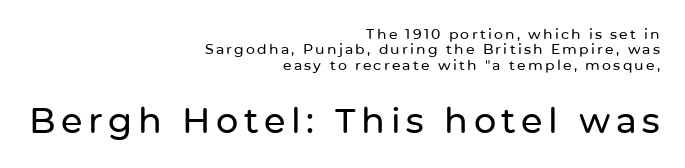
The image shows 35 px sans-serif type, upright; set right-aligned, tight line spacing (1.1x), not underlined; the second (bottom) block is 2.5x larger; low stroke contrast and a medium x-height.
